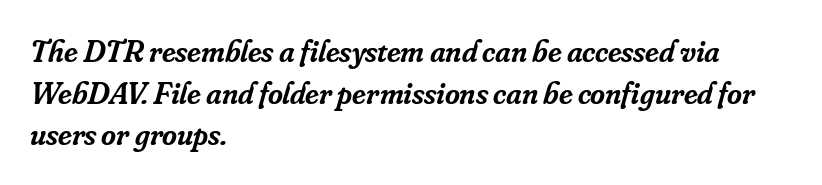
The image shows 32 px semibold serif type, italic (leaning right); set left-aligned, normal line spacing (1.3x), normal letter spacing, not underlined; low stroke contrast and a small x-height.
